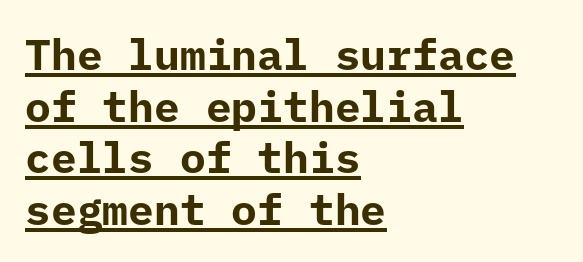
{"serif": "no", "italic": "no", "bold": "yes", "weight": "bold", "width": "normal", "stroke_contrast": "low", "x_height": "medium", "monospaced": "yes", "underline": "yes", "align": "left", "line_spacing_ratio": 1.2, "letter_spacing": "normal", "letter_spacing_em": 0.0, "glyph_px": 43}
